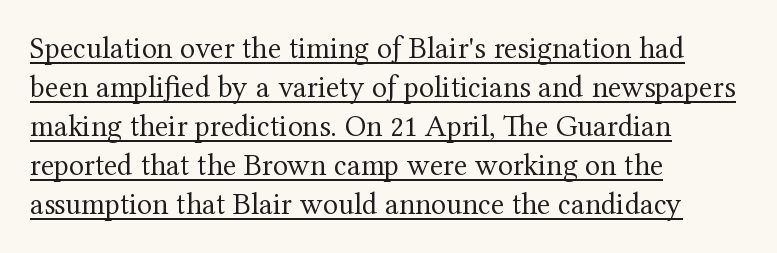
Q: Is the text bold? A: No.
Q: Is the text italic (slanted)? A: No, it is upright.
Q: Is the typeface a serif or a sans-serif typeface? A: Serif.
Q: Is the text underlined? A: Yes.
Q: How is the paragraph aligned? A: Left-aligned.
Q: Is the spacing between letters normal or unusually wide? A: Normal.
Q: Is the spacing between lines tight, normal or loose? A: Normal.
Q: Width (condensed, normal, or wide)? A: Normal.
Q: Stroke contrast? A: Medium.
Q: x-height? A: Medium.
Q: Monospaced? A: No.
